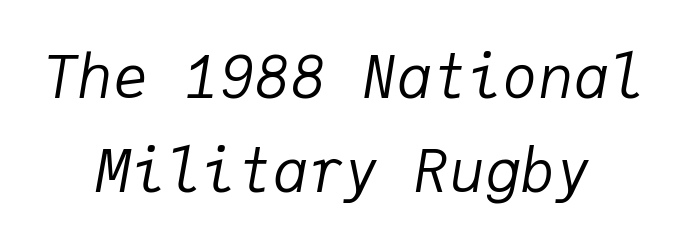
Weight: in the light-to-regular range. A student would call this center alignment; a typographer would say set centered. If you drew a line through each stem, it would be angled. A typesetter would call this monospace, since all characters share one set width. A clean baseline with only descenders dipping below it.
